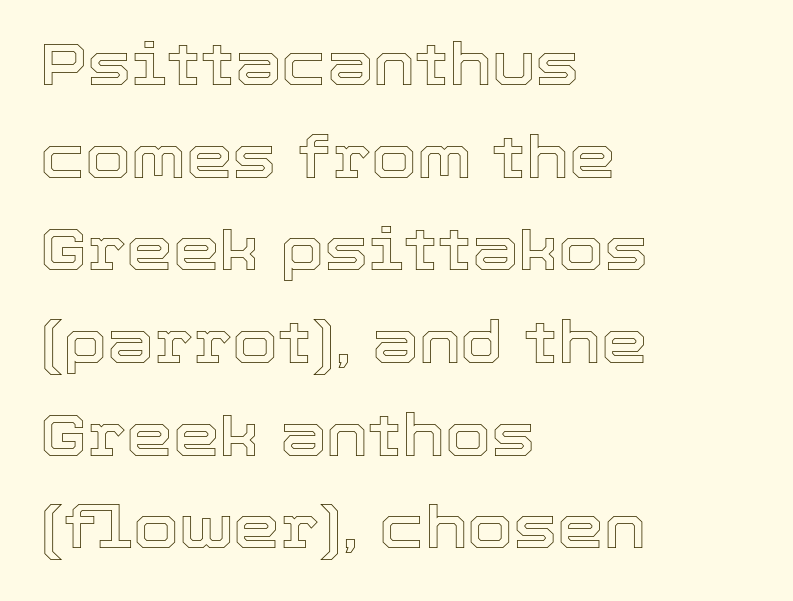
{"italic": "no", "width": "normal", "x_height": "medium", "monospaced": "no", "underline": "no", "align": "left", "line_spacing": "normal", "line_spacing_ratio": 1.57, "letter_spacing": "normal", "letter_spacing_em": 0.0, "glyph_px": 59}
